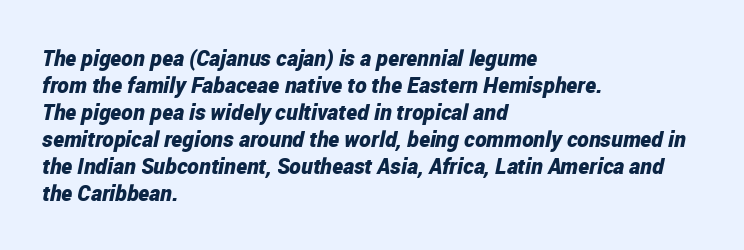
{"italic": "yes", "lean": "right", "slant_degrees": 12, "bold": "yes", "underline": "no", "align": "left", "line_spacing_ratio": 1.23, "letter_spacing": "normal", "letter_spacing_em": 0.0, "glyph_px": 22}
